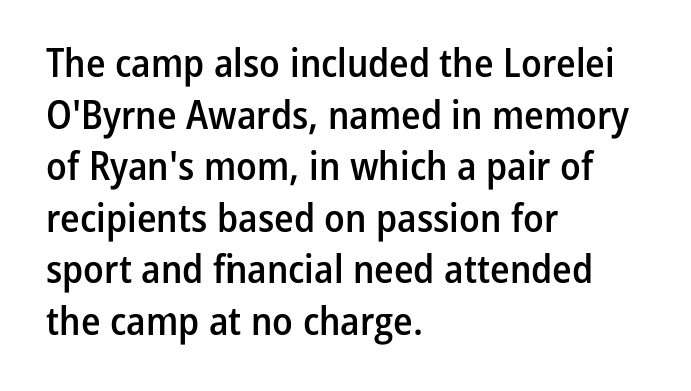
Q: Is the text bold? A: Semi-bold.
Q: Is the text italic (slanted)? A: No, it is upright.
Q: Is the typeface a serif or a sans-serif typeface? A: Sans-serif.
Q: Is the text underlined? A: No.
Q: How is the paragraph aligned? A: Left-aligned.
Q: Is the spacing between letters normal or unusually wide? A: Normal.
Q: Is the spacing between lines tight, normal or loose? A: Normal.
Q: Width (condensed, normal, or wide)? A: Condensed.
Q: Stroke contrast? A: Low.
Q: x-height? A: Medium.
Q: Monospaced? A: No.
